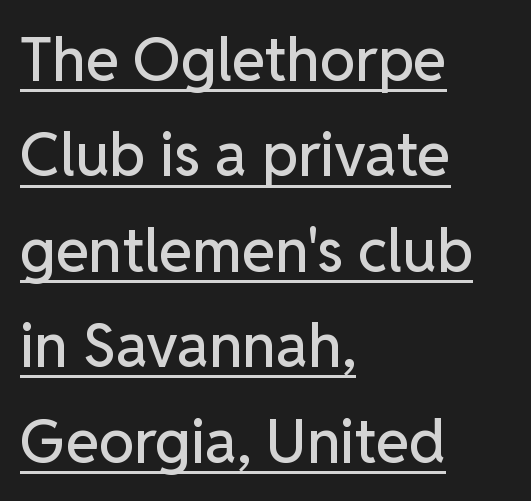
Leading matches the norm, producing a regular column. The font family rendered here belongs to the sans-serif group. Here the designer chose a conventional face with non-uniform glyph widths. The face used here is rendered with its standard letterfit.
